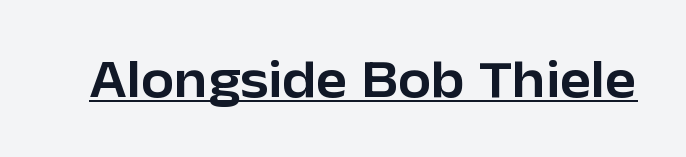
Q: Is the text italic (slanted)? A: No, it is upright.
Q: Is the typeface a serif or a sans-serif typeface? A: Sans-serif.
Q: Is the text underlined? A: Yes.
Q: Is the spacing between letters normal or unusually wide? A: Normal.
Q: Width (condensed, normal, or wide)? A: Normal.
Q: Stroke contrast? A: Low.
Q: x-height? A: Medium.
Q: Monospaced? A: No.
